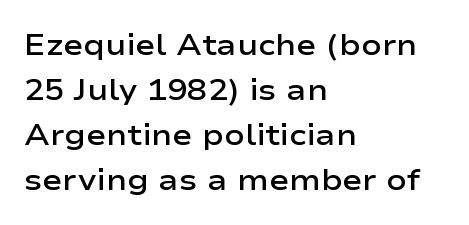
Q: Is the text bold? A: Semi-bold.
Q: Is the text italic (slanted)? A: No, it is upright.
Q: Is the typeface a serif or a sans-serif typeface? A: Sans-serif.
Q: Is the text underlined? A: No.
Q: How is the paragraph aligned? A: Left-aligned.
Q: Is the spacing between letters normal or unusually wide? A: Normal.
Q: Is the spacing between lines tight, normal or loose? A: Normal.
Q: Width (condensed, normal, or wide)? A: Wide.
Q: Stroke contrast? A: Low.
Q: x-height? A: Medium.
Q: Monospaced? A: No.
